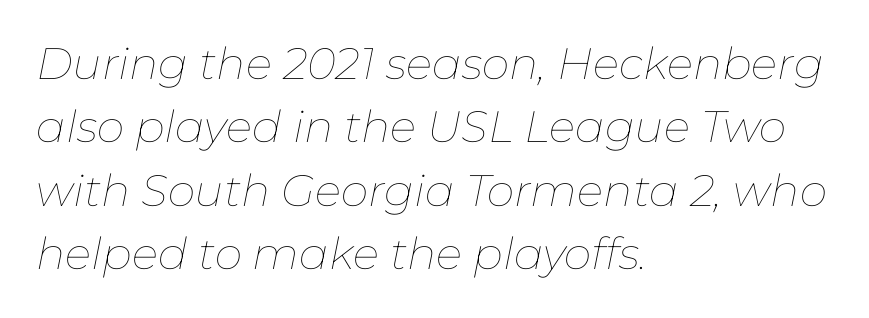
The image shows 44 px thin type, italic (leaning right); set left-aligned, normal line spacing (1.44x), normal letter spacing, not underlined; low stroke contrast and a medium x-height.
